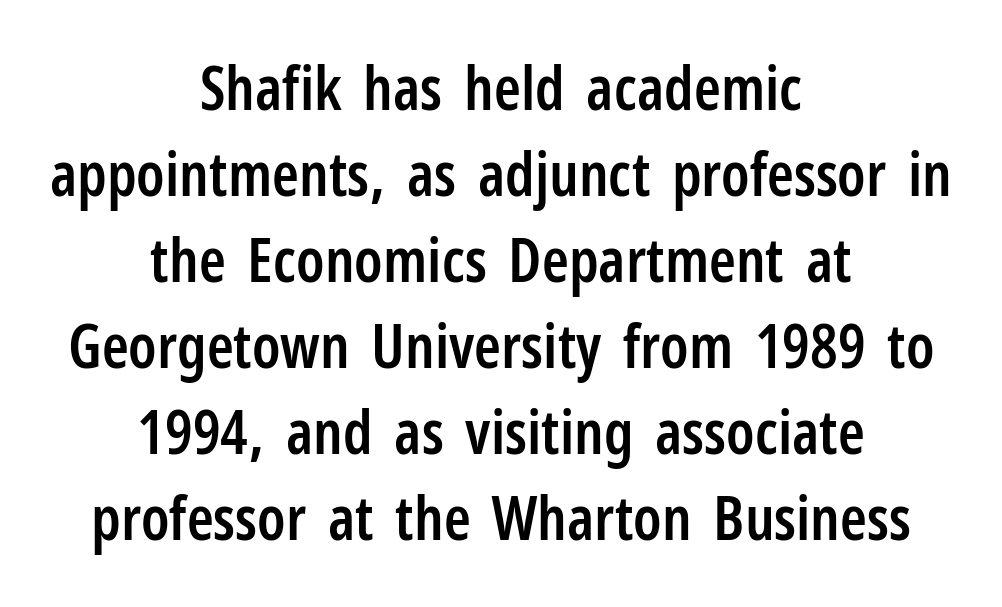
Q: Is the text bold? A: Semi-bold.
Q: Is the text italic (slanted)? A: No, it is upright.
Q: Is the typeface a serif or a sans-serif typeface? A: Sans-serif.
Q: Is the text underlined? A: No.
Q: How is the paragraph aligned? A: Centered.
Q: Is the spacing between letters normal or unusually wide? A: Normal.
Q: Is the spacing between lines tight, normal or loose? A: Normal.
Q: Width (condensed, normal, or wide)? A: Condensed.
Q: Stroke contrast? A: Low.
Q: x-height? A: Medium.
Q: Monospaced? A: No.
